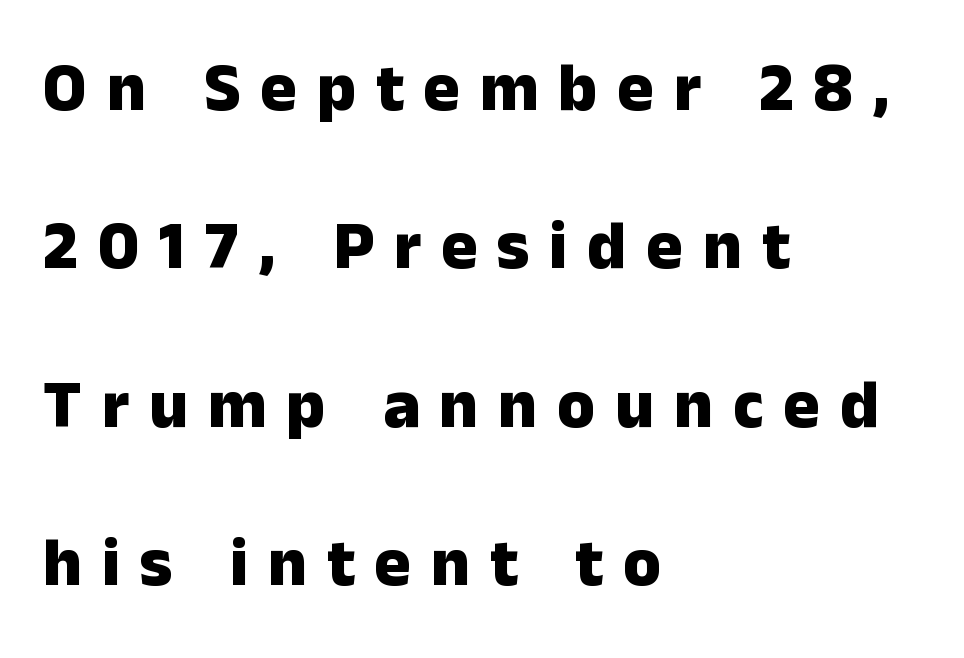
{"serif": "no", "italic": "no", "bold": "yes", "weight": "heavy", "width": "normal", "stroke_contrast": "low", "x_height": "medium", "monospaced": "no", "underline": "no", "align": "left", "line_spacing": "loose", "line_spacing_ratio": 2.33, "letter_spacing": "wide", "letter_spacing_em": 0.29, "glyph_px": 68}
